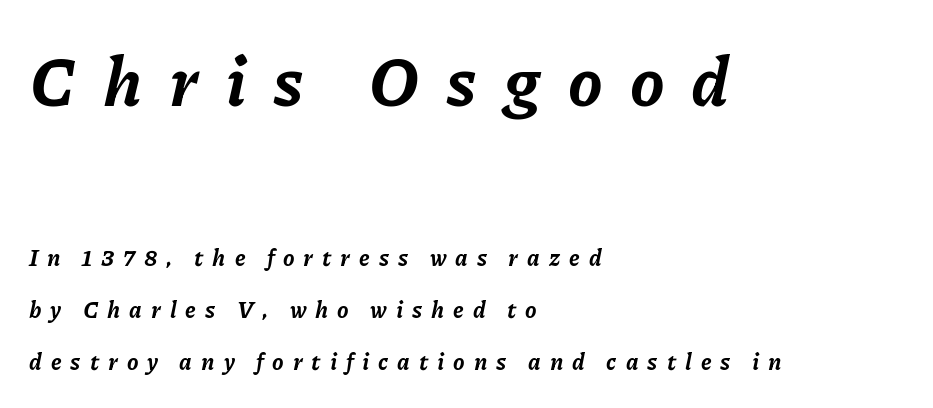
Q: Is the text bold? A: Yes.
Q: Is the text italic (slanted)? A: Yes, it leans right by about 11 degrees.
Q: Is the text underlined? A: No.
Q: How is the paragraph aligned? A: Left-aligned.
Q: Is the spacing between letters normal or unusually wide? A: Unusually wide.
Q: Is the spacing between lines tight, normal or loose? A: Loose.
Q: Which block of text is set in a larger size, the first (top) or the second (bottom)? A: The first (top) one.
Q: Width (condensed, normal, or wide)? A: Normal.
Q: Stroke contrast? A: Low.
Q: x-height? A: Medium.
Q: Monospaced? A: No.
